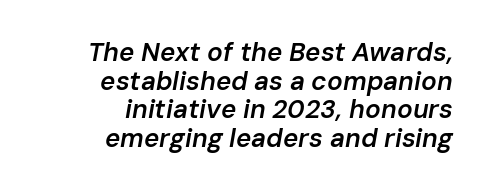
Has an underline been added? It has not. Words appear dense and cohesive because spacing is normal. This is oblique type, the kind used for emphasis or titles. In terms of leading, this rendering errs on the cramped side.
